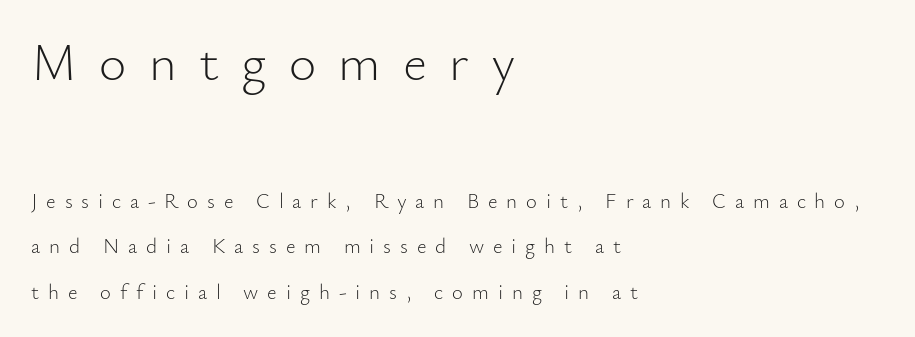
{"serif": "no", "italic": "no", "bold": "no", "weight": "light", "width": "normal", "stroke_contrast": "low", "x_height": "small", "monospaced": "no", "underline": "no", "align": "left", "line_spacing": "loose", "line_spacing_ratio": 2.16, "letter_spacing": "wide", "letter_spacing_em": 0.42, "larger_block": "first", "size_ratio": 2.52, "glyph_px": 53}
